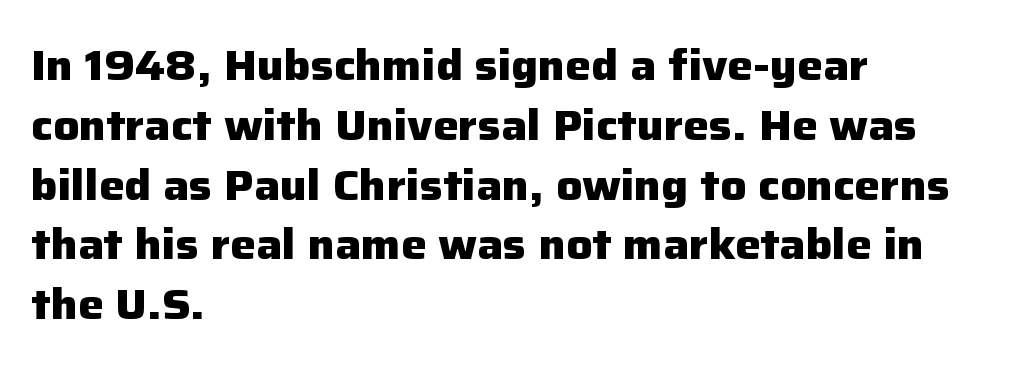
Line starts are locked; line ends wander. Default kerning and tracking; the words read as compact shapes. Vertical strokes here are truly vertical. Quick note: underline off.
